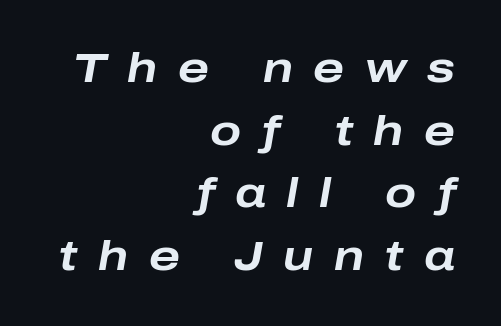
The image shows 41 px bold, wide type, italic (leaning right); set right-aligned, normal line spacing (1.53x), unusually wide letter spacing (+0.5 em), not underlined; low stroke contrast and a medium x-height.
